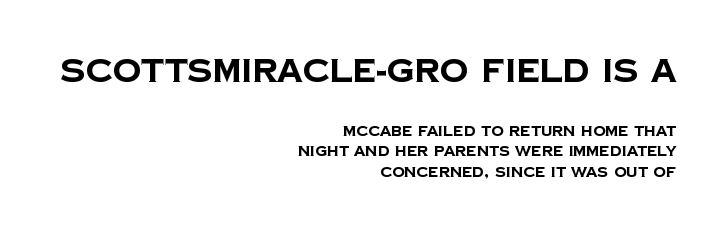
{"serif": "no", "bold": "yes", "weight": "bold", "width": "normal", "stroke_contrast": "low", "x_height": "large", "monospaced": "no", "underline": "no", "align": "right", "line_spacing": "normal", "line_spacing_ratio": 1.45, "letter_spacing": "normal", "letter_spacing_em": 0.0, "larger_block": "first", "size_ratio": 2.29, "glyph_px": 32}
